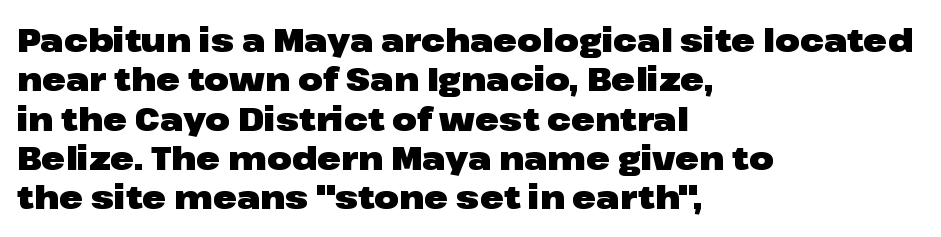
The image shows 32 px heavy, wide sans-serif type, upright; set left-aligned, line spacing 1.23x, normal letter spacing, not underlined; low stroke contrast and a medium x-height.
